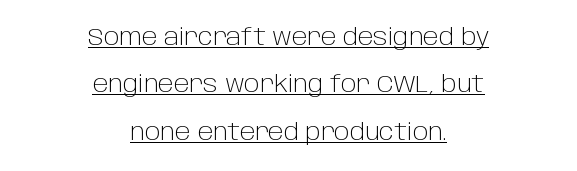
Q: Is the text bold? A: No.
Q: Is the text italic (slanted)? A: No, it is upright.
Q: Is the text underlined? A: Yes.
Q: How is the paragraph aligned? A: Centered.
Q: Is the spacing between letters normal or unusually wide? A: Normal.
Q: Is the spacing between lines tight, normal or loose? A: Loose.
